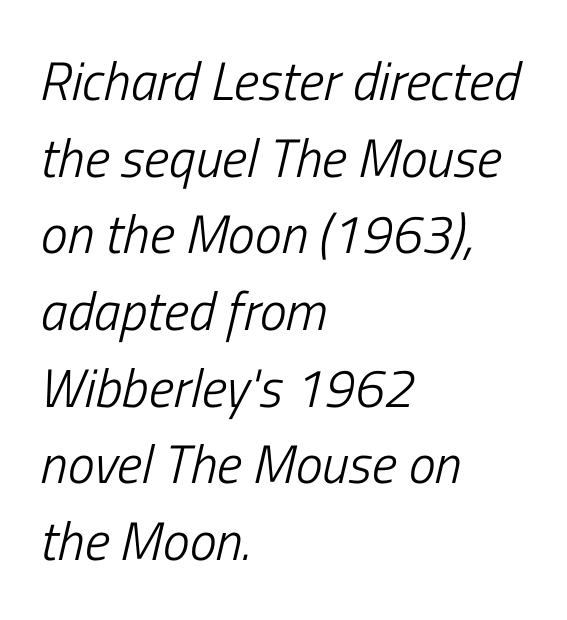
{"italic": "yes", "lean": "right", "slant_degrees": 13, "bold": "no", "weight": "light", "width": "condensed", "stroke_contrast": "low", "x_height": "medium", "monospaced": "no", "underline": "no", "align": "left", "line_spacing": "normal", "line_spacing_ratio": 1.42, "letter_spacing": "normal", "letter_spacing_em": 0.0, "glyph_px": 54}
